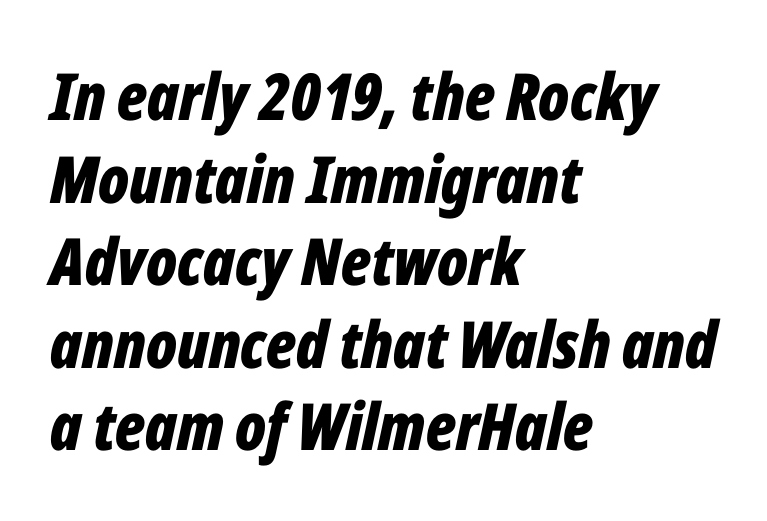
Q: Is the text bold? A: Yes.
Q: Is the text italic (slanted)? A: Yes, it leans right by about 12 degrees.
Q: Is the text underlined? A: No.
Q: How is the paragraph aligned? A: Left-aligned.
Q: Is the spacing between letters normal or unusually wide? A: Normal.
Q: Is the spacing between lines tight, normal or loose? A: Normal.
Q: Width (condensed, normal, or wide)? A: Condensed.
Q: Stroke contrast? A: Low.
Q: x-height? A: Medium.
Q: Monospaced? A: No.
